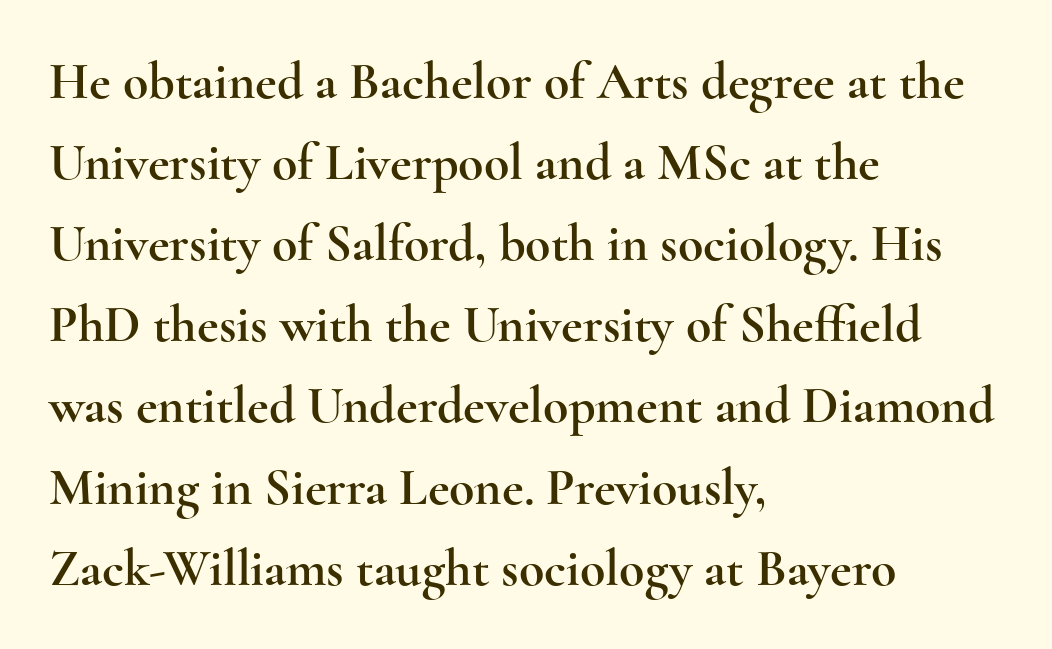
Casual observation: everything's shoved over to the left. The zone under the glyphs is completely vacant. To sum up the face: it has serifs. Is there any slant? The stems are plumb.
